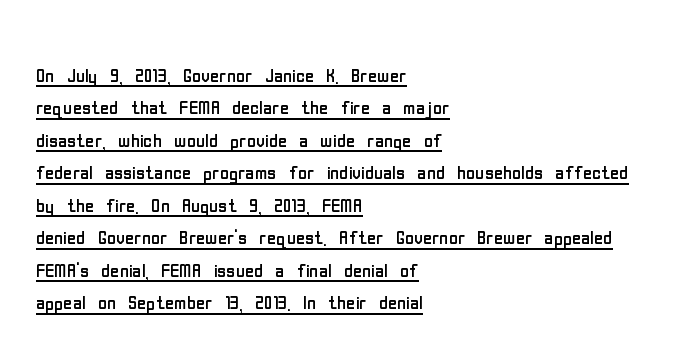
Q: Is the text bold? A: No.
Q: Is the text italic (slanted)? A: No, it is upright.
Q: Is the text underlined? A: Yes.
Q: How is the paragraph aligned? A: Left-aligned.
Q: Is the spacing between letters normal or unusually wide? A: Normal.
Q: Is the spacing between lines tight, normal or loose? A: Normal.
